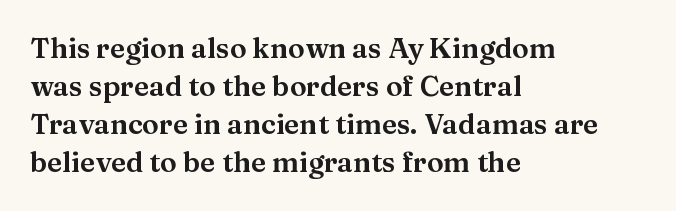
Q: Is the text italic (slanted)? A: No, it is upright.
Q: Is the typeface a serif or a sans-serif typeface? A: Serif.
Q: Is the text underlined? A: No.
Q: How is the paragraph aligned? A: Left-aligned.
Q: Is the spacing between letters normal or unusually wide? A: Normal.
Q: Is the spacing between lines tight, normal or loose? A: Normal.
Q: Width (condensed, normal, or wide)? A: Wide.
Q: Stroke contrast? A: Medium.
Q: x-height? A: Medium.
Q: Monospaced? A: No.
